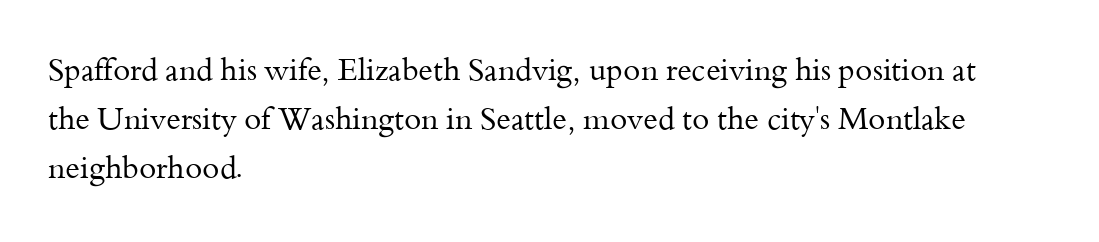
{"serif": "yes", "italic": "no", "bold": "no", "weight": "regular", "width": "normal", "stroke_contrast": "medium", "x_height": "small", "monospaced": "no", "underline": "no", "align": "left", "line_spacing": "normal", "line_spacing_ratio": 1.58, "letter_spacing": "normal", "letter_spacing_em": 0.0, "glyph_px": 31}
